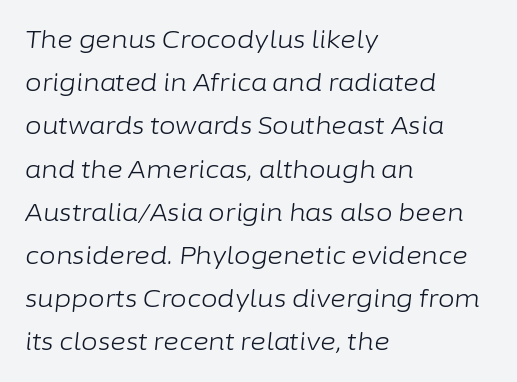
Q: Is the text bold? A: No.
Q: Is the text italic (slanted)? A: Yes, it leans right by about 6 degrees.
Q: Is the text underlined? A: No.
Q: How is the paragraph aligned? A: Left-aligned.
Q: Is the spacing between letters normal or unusually wide? A: Normal.
